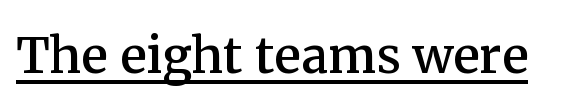
{"serif": "yes", "italic": "no", "width": "normal", "stroke_contrast": "medium", "x_height": "medium", "monospaced": "no", "underline": "yes", "letter_spacing": "normal", "letter_spacing_em": 0.0, "glyph_px": 65}
